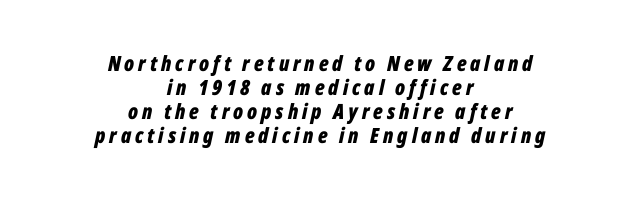
Does the leading feel generous? Not at all — it's pinched. The passage is arranged like a title page — every line centered. A typesetter would mark this as italic. Pretty heavy lettering here — definitely bold. The space directly below the letters is spotless.
